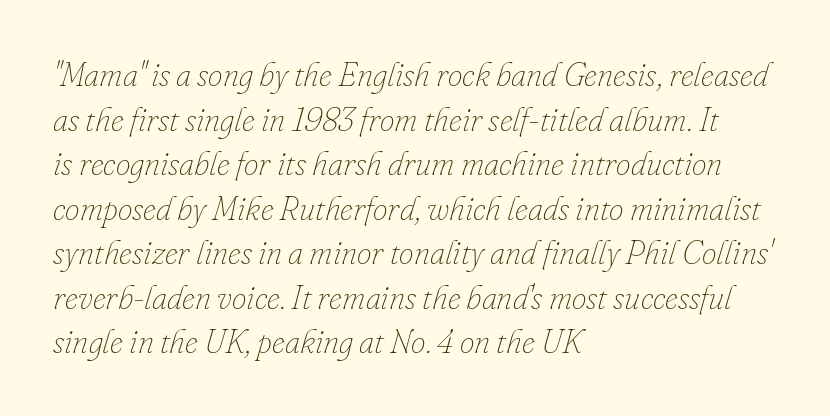
Weight: not bold — regular or lighter. The rendering uses natural spacing where letterforms have individual widths. Default kerning and tracking; the words read as compact shapes. No word sits above an underline. Emphasis-style slanted type is in use.
